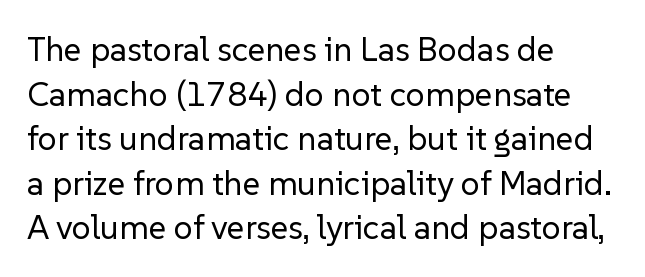
Q: Is the text bold? A: No.
Q: Is the text italic (slanted)? A: No, it is upright.
Q: Is the typeface a serif or a sans-serif typeface? A: Sans-serif.
Q: Is the text underlined? A: No.
Q: How is the paragraph aligned? A: Left-aligned.
Q: Is the spacing between letters normal or unusually wide? A: Normal.
Q: Is the spacing between lines tight, normal or loose? A: Normal.
Q: Width (condensed, normal, or wide)? A: Normal.
Q: Stroke contrast? A: Low.
Q: x-height? A: Medium.
Q: Monospaced? A: No.
